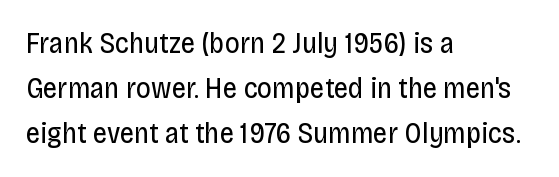
Q: Is the text bold? A: No.
Q: Is the text italic (slanted)? A: No, it is upright.
Q: Is the typeface a serif or a sans-serif typeface? A: Sans-serif.
Q: Is the text underlined? A: No.
Q: How is the paragraph aligned? A: Left-aligned.
Q: Is the spacing between letters normal or unusually wide? A: Normal.
Q: Is the spacing between lines tight, normal or loose? A: Normal.
Q: Width (condensed, normal, or wide)? A: Condensed.
Q: Stroke contrast? A: Low.
Q: x-height? A: Large.
Q: Monospaced? A: No.
